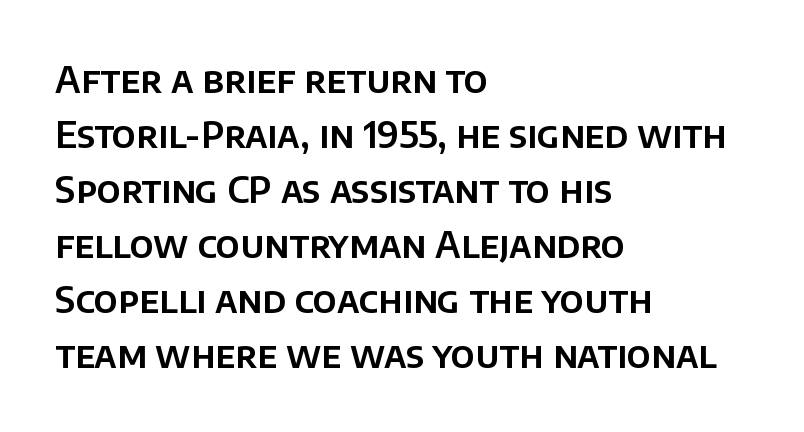
{"serif": "no", "italic": "no", "width": "normal", "stroke_contrast": "low", "x_height": "large", "monospaced": "no", "underline": "no", "align": "left", "line_spacing": "normal", "line_spacing_ratio": 1.53, "letter_spacing": "normal", "letter_spacing_em": 0.0, "glyph_px": 36}
